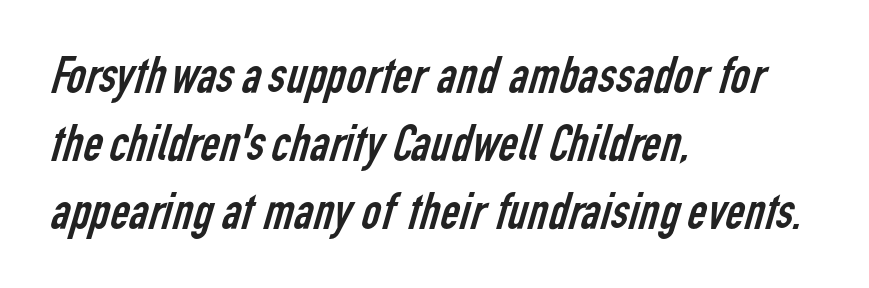
Q: Is the text bold? A: No.
Q: Is the typeface a serif or a sans-serif typeface? A: Sans-serif.
Q: Is the text underlined? A: No.
Q: How is the paragraph aligned? A: Left-aligned.
Q: Is the spacing between letters normal or unusually wide? A: Normal.
Q: Is the spacing between lines tight, normal or loose? A: Normal.
Q: Width (condensed, normal, or wide)? A: Condensed.
Q: Stroke contrast? A: Low.
Q: x-height? A: Medium.
Q: Monospaced? A: No.
